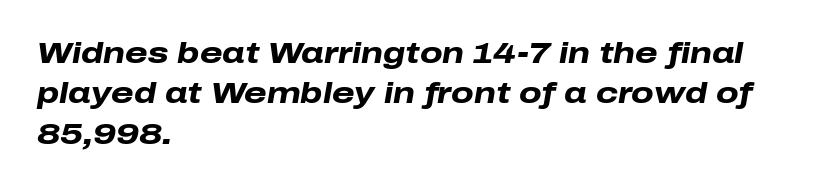
{"italic": "yes", "lean": "right", "slant_degrees": 10, "bold": "yes", "weight": "heavy", "width": "wide", "stroke_contrast": "low", "x_height": "medium", "monospaced": "no", "underline": "no", "align": "left", "line_spacing": "normal", "line_spacing_ratio": 1.39, "letter_spacing": "normal", "letter_spacing_em": 0.0, "glyph_px": 29}
